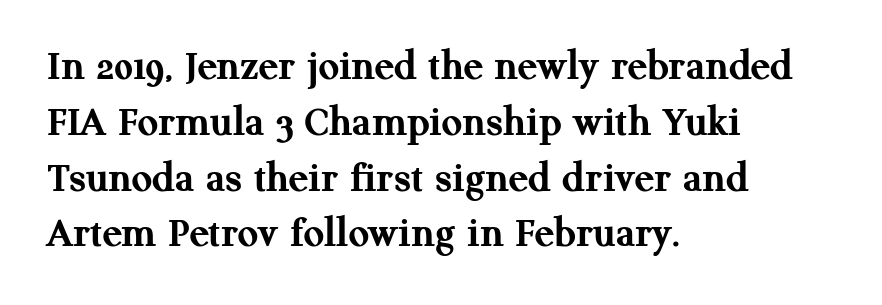
{"serif": "yes", "italic": "no", "bold": "yes", "weight": "semibold", "width": "normal", "stroke_contrast": "medium", "x_height": "medium", "monospaced": "no", "underline": "no", "align": "left", "line_spacing_ratio": 1.24, "letter_spacing": "normal", "letter_spacing_em": 0.0, "glyph_px": 45}
